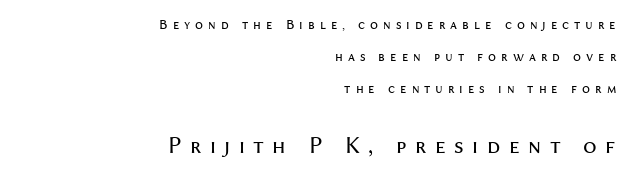
{"italic": "no", "bold": "no", "underline": "no", "align": "right", "line_spacing": "loose", "line_spacing_ratio": 2.29, "letter_spacing": "wide", "letter_spacing_em": 0.35, "larger_block": "second", "size_ratio": 1.71, "glyph_px": 24}
